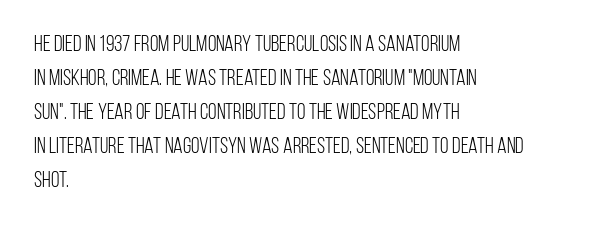
{"italic": "no", "bold": "no", "underline": "no", "align": "left", "line_spacing": "normal", "line_spacing_ratio": 1.54, "letter_spacing": "normal", "letter_spacing_em": 0.0, "glyph_px": 22}
